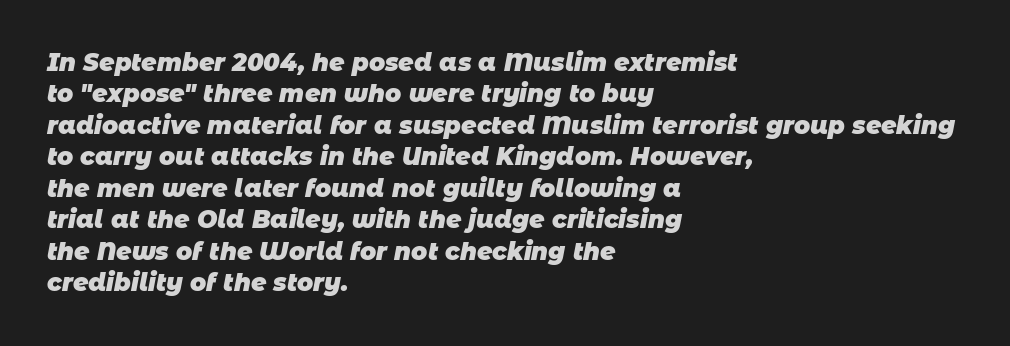
Caption: bold face, heavy strokes. The leading is moderate, giving the passage an even texture. Nobody drew a line under any word here. Visually the block forms a straight wall on the left and a jagged coastline on the right. There is no visible air inserted between adjacent glyphs.
